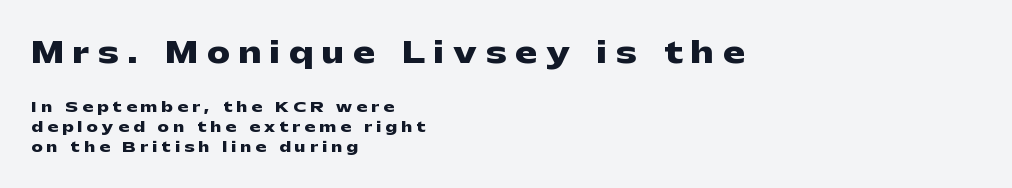
The image shows 29 px heavy, wide sans-serif type, upright; set left-aligned, normal line spacing (1.43x), unusually wide letter spacing (+0.31 em), not underlined; the first (top) block is 2.07x larger; low stroke contrast and a medium x-height.
